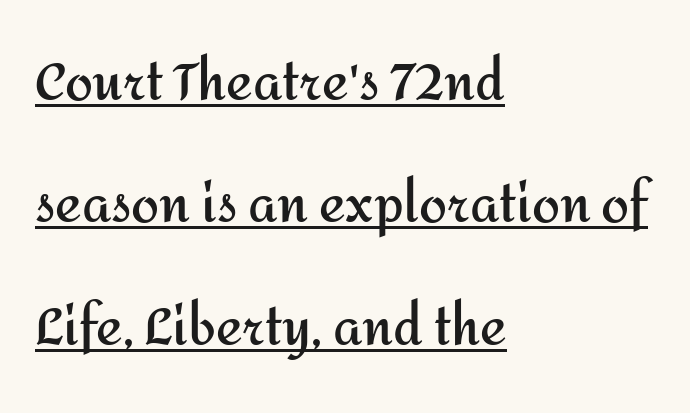
{"serif": "no", "italic": "no", "bold": "yes", "weight": "semibold", "width": "normal", "stroke_contrast": "medium", "x_height": "medium", "monospaced": "no", "underline": "yes", "align": "left", "line_spacing": "loose", "line_spacing_ratio": 2.45, "letter_spacing": "normal", "letter_spacing_em": 0.0, "glyph_px": 50}
